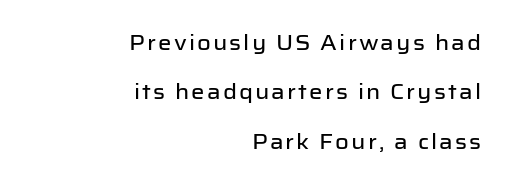
Q: Is the text italic (slanted)? A: No, it is upright.
Q: Is the text underlined? A: No.
Q: How is the paragraph aligned? A: Right-aligned.
Q: Is the spacing between lines tight, normal or loose? A: Loose.
